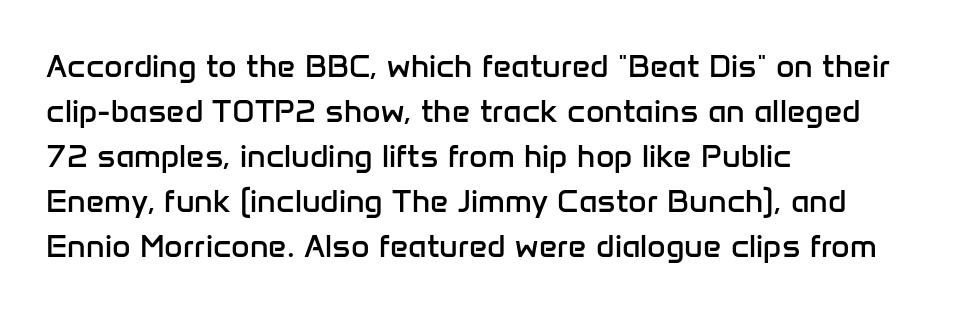
{"serif": "no", "italic": "no", "bold": "no", "weight": "regular", "width": "normal", "stroke_contrast": "low", "x_height": "medium", "monospaced": "no", "underline": "no", "align": "left", "line_spacing": "normal", "line_spacing_ratio": 1.41, "letter_spacing": "normal", "letter_spacing_em": 0.0, "glyph_px": 32}
